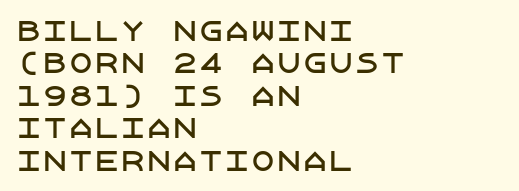
The image shows 26 px text type, upright; set left-aligned, normal line spacing (1.25x), normal letter spacing, not underlined.
